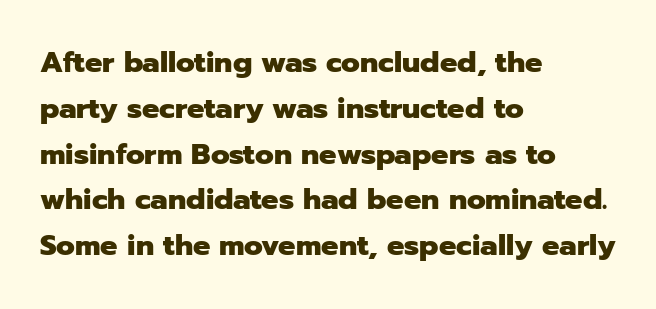
The image shows 29 px heavy sans-serif type, upright; set left-aligned, normal line spacing (1.58x), normal letter spacing, not underlined; low stroke contrast and a medium x-height.
